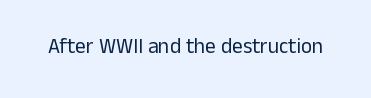
{"italic": "no", "bold": "no", "underline": "no", "letter_spacing": "normal", "letter_spacing_em": 0.0, "glyph_px": 21}
